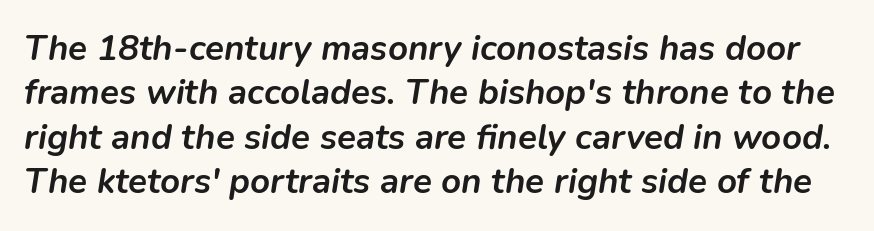
The face used here is proportionally spaced, like ordinary book or web type. On the weight axis this lands at bold, roughly 700. The specimen omits any rule beneath the text block's lines. Short note: letters normally spaced. If you measured baseline to baseline, you'd find a middling distance.
